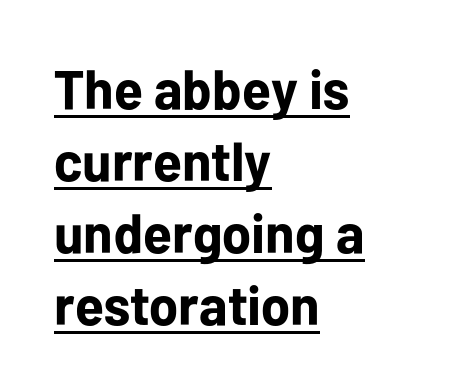
You could call the tracking neutral — neither tight nor loose. On the weight axis this lands at bold, roughly 700. The typesetter chose a ragged-right arrangement here. The rows are spaced the way most documents space them. A typesetter would call this proportional, since set widths differ per character. The lettering stays uniformly vertical, giving the passage a roman look.
